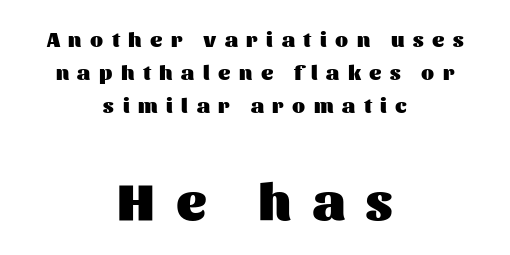
Q: Is the text bold? A: Yes.
Q: Is the text italic (slanted)? A: No, it is upright.
Q: Is the typeface a serif or a sans-serif typeface? A: Sans-serif.
Q: Is the text underlined? A: No.
Q: How is the paragraph aligned? A: Centered.
Q: Is the spacing between letters normal or unusually wide? A: Unusually wide.
Q: Is the spacing between lines tight, normal or loose? A: Normal.
Q: Which block of text is set in a larger size, the first (top) or the second (bottom)? A: The second (bottom) one.
Q: Width (condensed, normal, or wide)? A: Normal.
Q: Stroke contrast? A: Medium.
Q: x-height? A: Medium.
Q: Monospaced? A: No.
